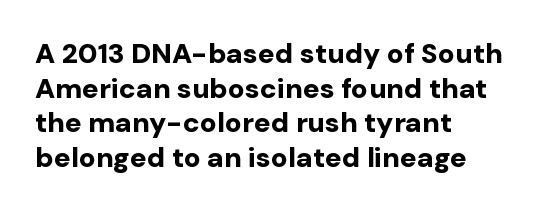
Spacing verdict: proportional, widths tailored to each character. The face used here has the dense, thick strokes of a bold. Posture: upright roman. Type without underlining. Students, note that the glyphs here touch the page at normal intervals. The text was rendered using a sans face with plain stroke endings.
